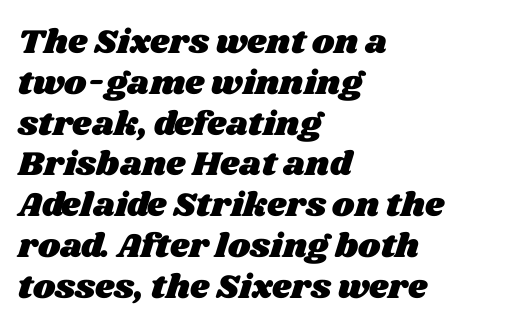
Q: Is the text underlined? A: No.
Q: How is the paragraph aligned? A: Left-aligned.
Q: Is the spacing between letters normal or unusually wide? A: Normal.
Q: Width (condensed, normal, or wide)? A: Wide.
Q: Stroke contrast? A: Medium.
Q: x-height? A: Large.
Q: Monospaced? A: No.
